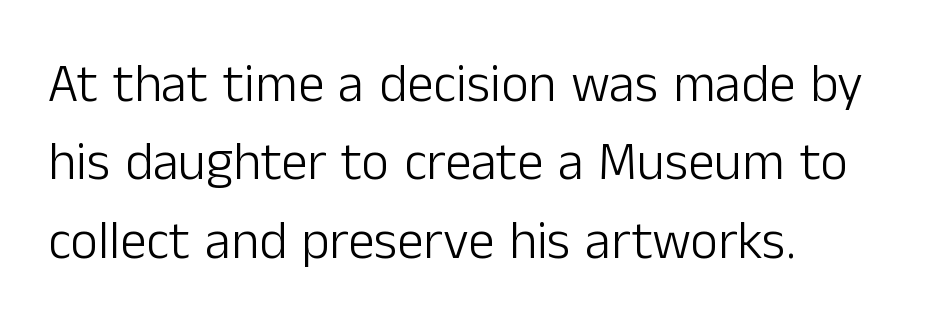
The image shows 53 px light sans-serif type, upright; set left-aligned, normal line spacing (1.48x), normal letter spacing, not underlined; low stroke contrast and a medium x-height.
